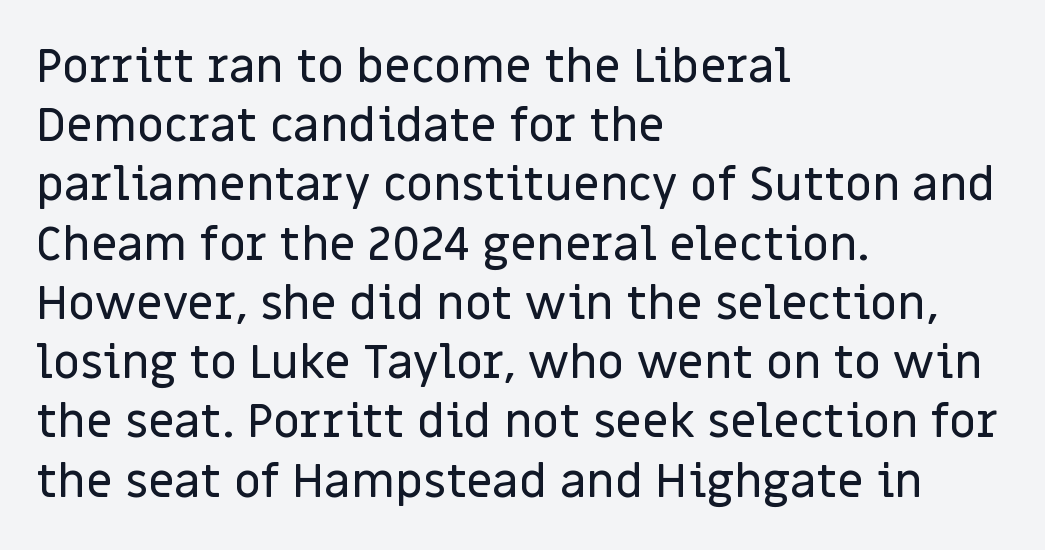
The specimen omits any rule beneath the text block's lines. Stroke terminals: plain, sans-serif. This is roman type, the default non-slanted kind. Horizontal alignment here is leftward, the default for most running prose. Spacing verdict: proportional, widths tailored to each character. The type is set solid horizontally, with unmodified tracking.
